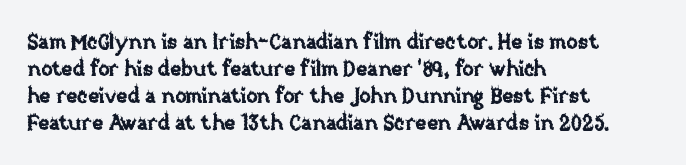
No word sits above an underline. Rendered with straight, roman letterforms. A typesetter would call this leading conventional body-copy spacing. Nothing unusual about the tracking: characters are spaced as the font intends. Line starts are locked; line ends wander.
